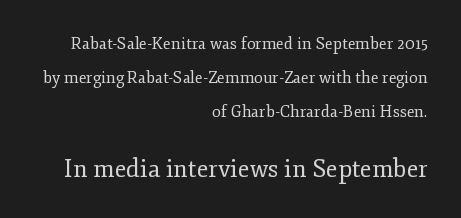
Q: Is the text bold? A: No.
Q: Is the text italic (slanted)? A: No, it is upright.
Q: Is the text underlined? A: No.
Q: How is the paragraph aligned? A: Right-aligned.
Q: Is the spacing between letters normal or unusually wide? A: Normal.
Q: Is the spacing between lines tight, normal or loose? A: Loose.
Q: Which block of text is set in a larger size, the first (top) or the second (bottom)? A: The second (bottom) one.
